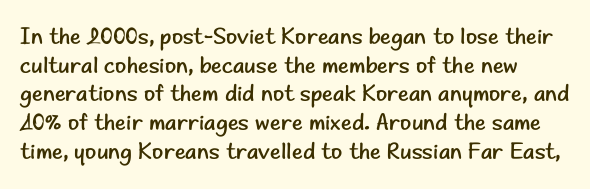
Honestly, the letter spacing is just normal — you wouldn't notice it. Lines of text with bare space underneath. Honestly, the row spacing looks completely unremarkable. Think standard paragraph weight, or any step lighter than that. Ascenders rise straight up at ninety degrees.
